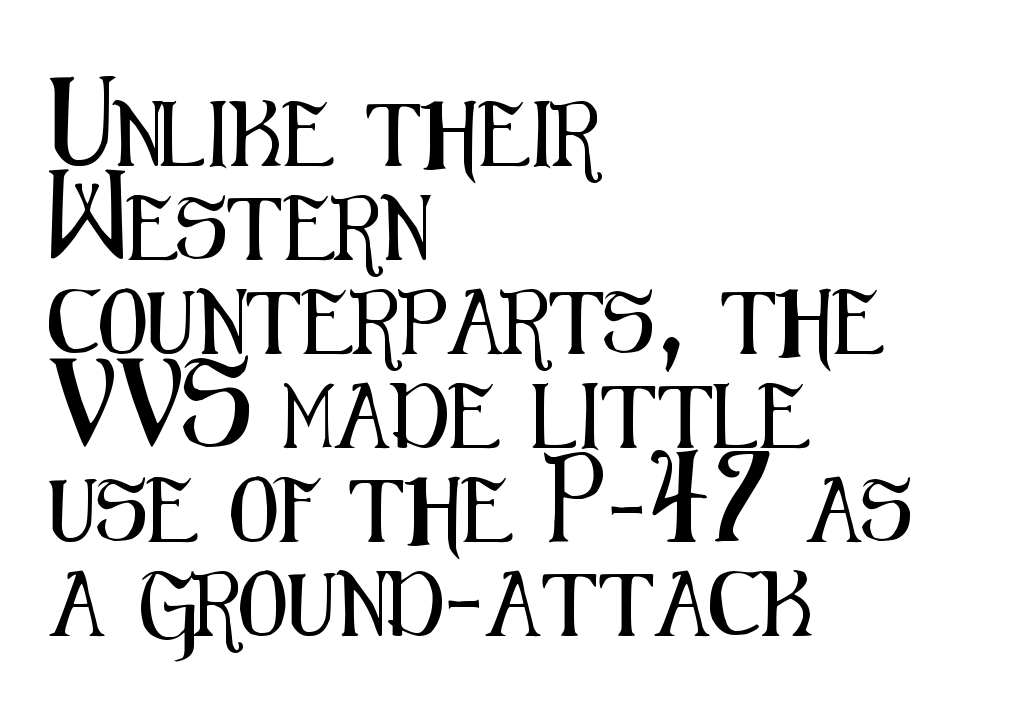
The axis of the letterforms is exactly vertical. Is there much room between lines? A standard amount, neither cramped nor airy. Where is the straight margin? On the left. The foot of each line stays bare and open.
